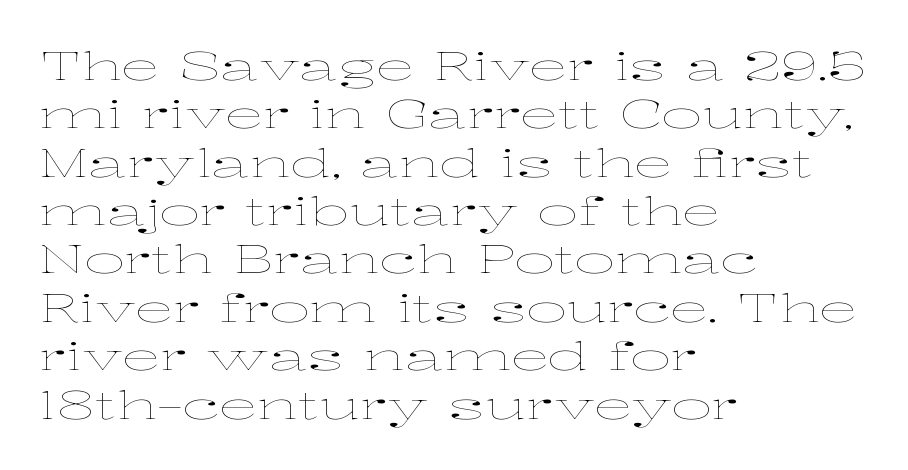
The image shows 39 px thin, wide type, upright; set left-aligned, line spacing 1.24x, normal letter spacing, not underlined; low stroke contrast and a medium x-height.
